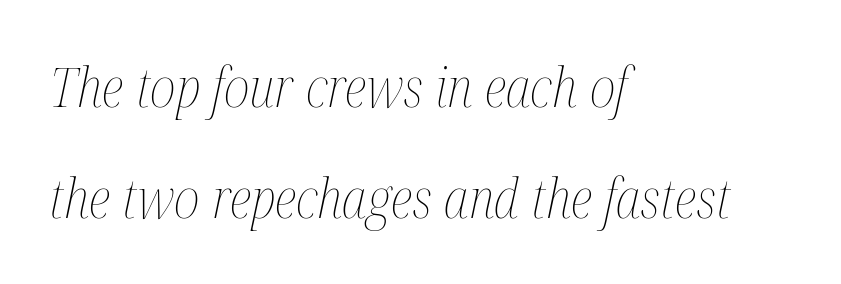
The image shows 54 px thin, condensed type, italic (leaning right); set left-aligned, loose line spacing (2.06x), normal letter spacing, not underlined; medium stroke contrast and a medium x-height.
